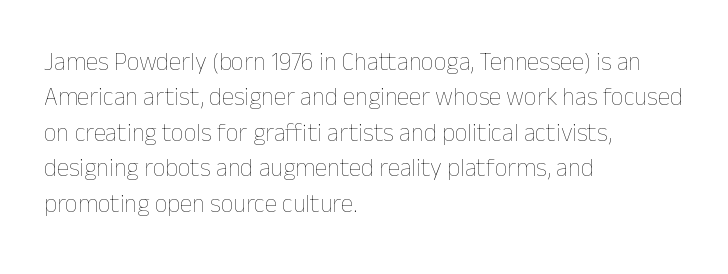
{"italic": "no", "bold": "no", "underline": "no", "align": "left", "line_spacing": "normal", "line_spacing_ratio": 1.42, "letter_spacing": "normal", "letter_spacing_em": 0.0, "glyph_px": 25}
